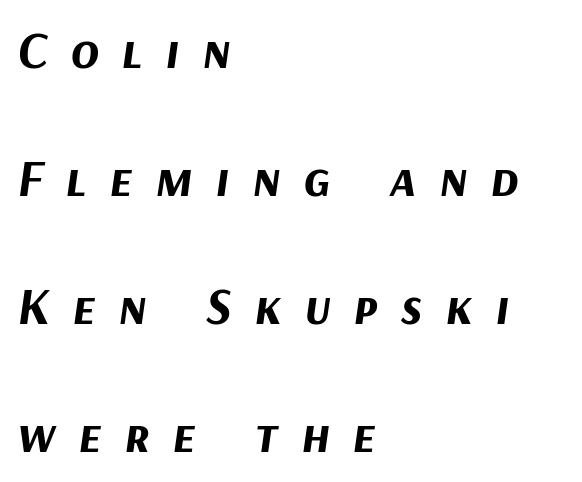
Reading down the column, the eye jumps a long way to each next line. Reading down the block, your eye returns to a fixed left position each line. Character widths vary here, with narrow letters taking less room than wide ones. A typesetter would mark this as italic.
